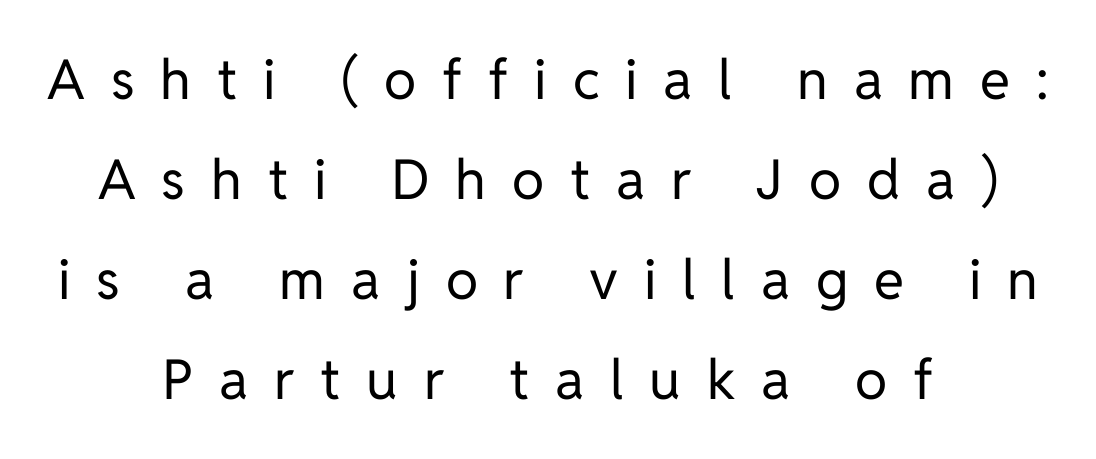
Display-style spreading of the glyphs; the letterfit is very open. Notice how the stems are strictly vertical — no italics here. Glance below the letters and you will spot only blank space. You could not count columns in this text — the font is proportionally spaced. The lines are quadded center. Heaviness? Minimal to ordinary, like unemphasized prose.
